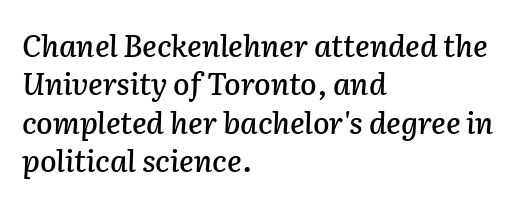
Q: Is the text italic (slanted)? A: Yes, it leans right by about 2 degrees.
Q: Is the text underlined? A: No.
Q: How is the paragraph aligned? A: Left-aligned.
Q: Is the spacing between letters normal or unusually wide? A: Normal.
Q: Is the spacing between lines tight, normal or loose? A: Normal.
Q: Width (condensed, normal, or wide)? A: Normal.
Q: Stroke contrast? A: Low.
Q: x-height? A: Medium.
Q: Monospaced? A: No.
